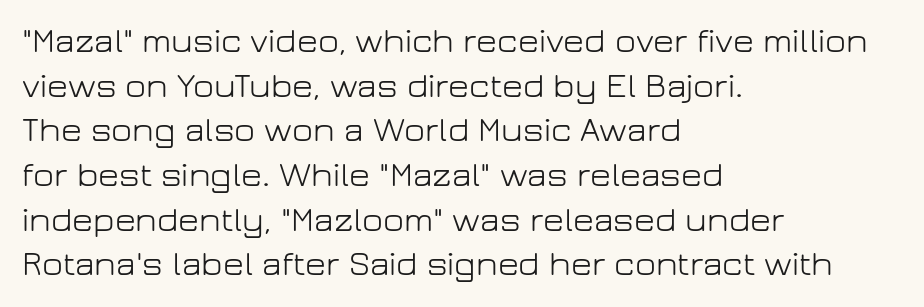
It's the straight-up-and-down kind of type. Type without underlining. Tracking value appears to be zero — textbook default spacing. The passage shown is not bold in any degree.
